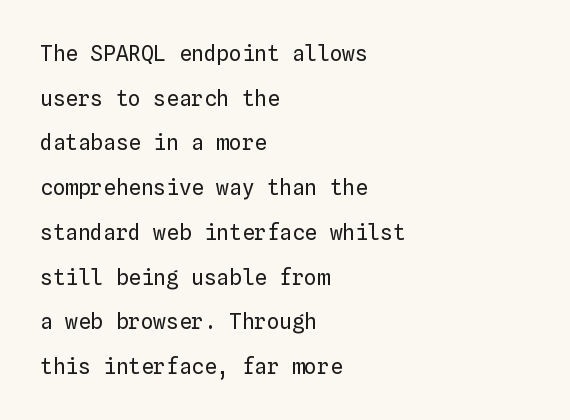
{"italic": "no", "bold": "no", "underline": "no", "align": "left", "line_spacing": "loose", "line_spacing_ratio": 2.13, "letter_spacing": "normal", "letter_spacing_em": 0.0, "glyph_px": 21}
